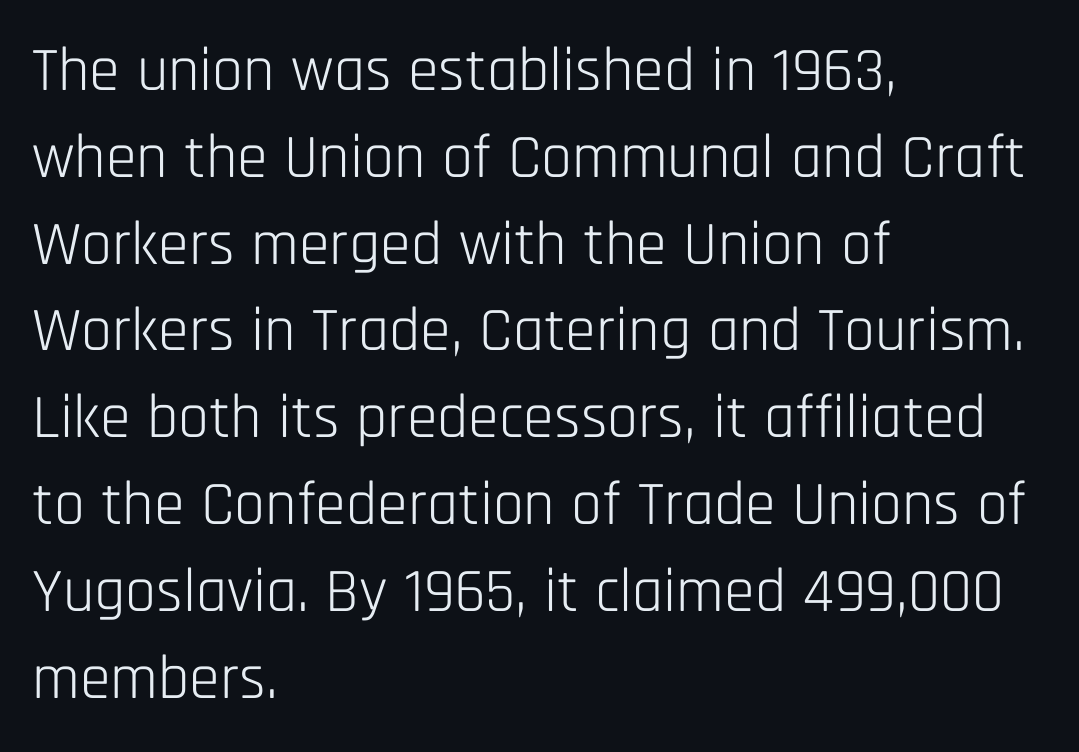
Layout note: lines flush left. The gap between lines stays unmarked. Caption: standard tracking, unaltered. Stroke terminals: plain, sans-serif.
